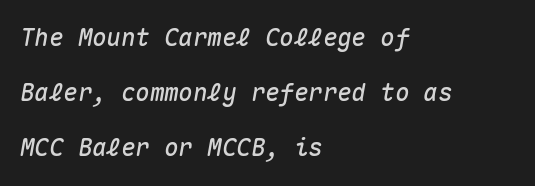
The image shows 24 px text type, italic (leaning right); set left-aligned, loose line spacing (2.3x), normal letter spacing, not underlined.
